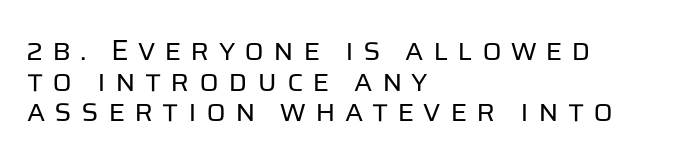
Rows of type sit shoulder to shoulder in the vertical direction. The designer went with a sans here, leaving each stem footless. If you drew a line through each stem, it would be perfectly vertical. Someone cranked the tracking dial way up on this one. Looks like regular typesetting: each glyph gets only the width it needs. The paragraph shown leans on its left margin.
